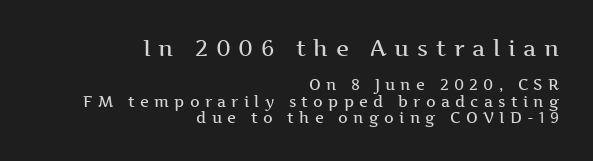
{"italic": "no", "bold": "semi", "underline": "no", "align": "right", "line_spacing": "tight", "line_spacing_ratio": 1.08, "letter_spacing": "wide", "letter_spacing_em": 0.35, "larger_block": "first", "size_ratio": 1.47, "glyph_px": 22}
